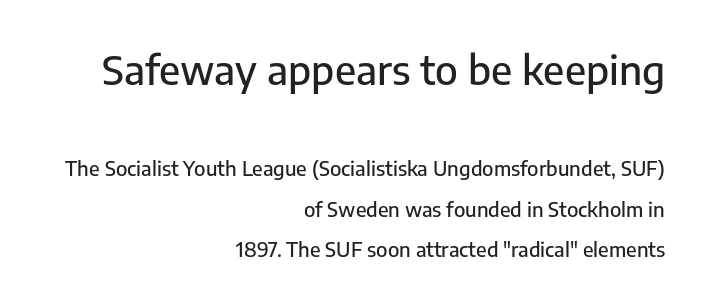
Q: Is the text italic (slanted)? A: No, it is upright.
Q: Is the typeface a serif or a sans-serif typeface? A: Sans-serif.
Q: Is the text underlined? A: No.
Q: How is the paragraph aligned? A: Right-aligned.
Q: Is the spacing between letters normal or unusually wide? A: Normal.
Q: Is the spacing between lines tight, normal or loose? A: Loose.
Q: Which block of text is set in a larger size, the first (top) or the second (bottom)? A: The first (top) one.
Q: Width (condensed, normal, or wide)? A: Normal.
Q: Stroke contrast? A: Low.
Q: x-height? A: Medium.
Q: Monospaced? A: No.
